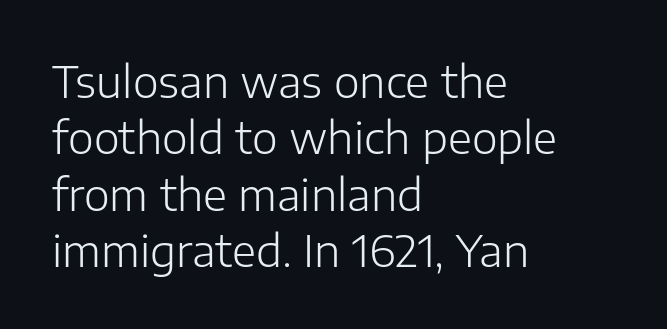
Q: Is the text bold? A: No.
Q: Is the text italic (slanted)? A: No, it is upright.
Q: Is the typeface a serif or a sans-serif typeface? A: Sans-serif.
Q: Is the text underlined? A: No.
Q: How is the paragraph aligned? A: Left-aligned.
Q: Is the spacing between letters normal or unusually wide? A: Normal.
Q: Is the spacing between lines tight, normal or loose? A: Normal.
Q: Width (condensed, normal, or wide)? A: Normal.
Q: Stroke contrast? A: Low.
Q: x-height? A: Medium.
Q: Monospaced? A: No.
